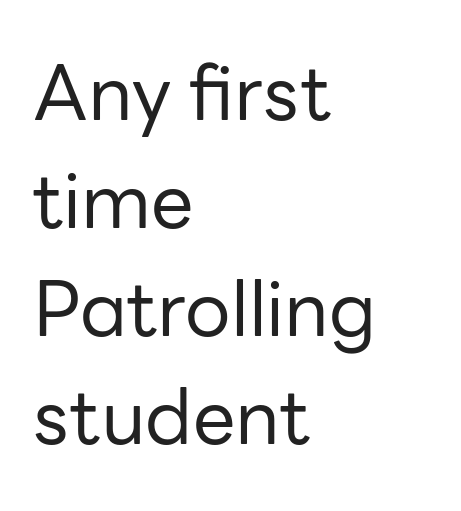
Q: Is the text bold? A: No.
Q: Is the text italic (slanted)? A: No, it is upright.
Q: Is the typeface a serif or a sans-serif typeface? A: Sans-serif.
Q: Is the text underlined? A: No.
Q: How is the paragraph aligned? A: Left-aligned.
Q: Is the spacing between letters normal or unusually wide? A: Normal.
Q: Is the spacing between lines tight, normal or loose? A: Normal.
Q: Width (condensed, normal, or wide)? A: Normal.
Q: Stroke contrast? A: Low.
Q: x-height? A: Medium.
Q: Monospaced? A: No.
